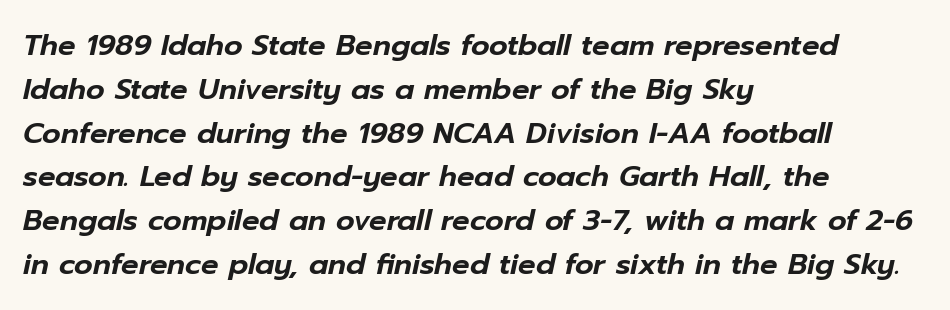
A typesetter would call this leading conventional body-copy spacing. Character widths vary here, with narrow letters taking less room than wide ones. The zone under the glyphs is completely vacant. The specimen reads as italic at a glance. The setting favours the left margin, as ordinary paragraphs usually do.
